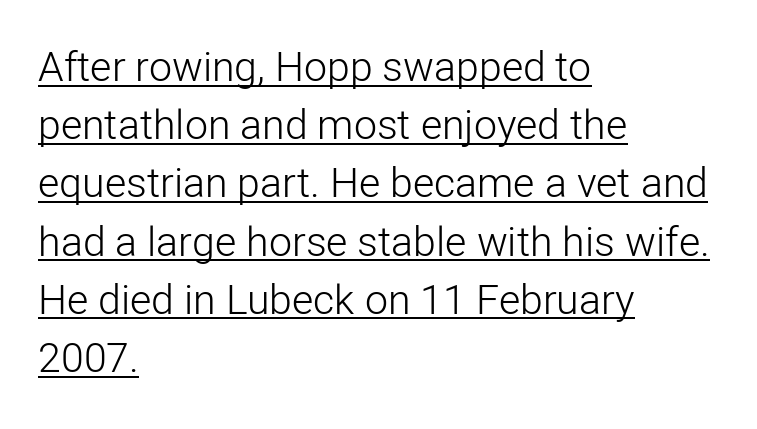
The image shows 41 px light sans-serif type, upright; set left-aligned, normal line spacing (1.42x), normal letter spacing, underlined; low stroke contrast and a medium x-height.
